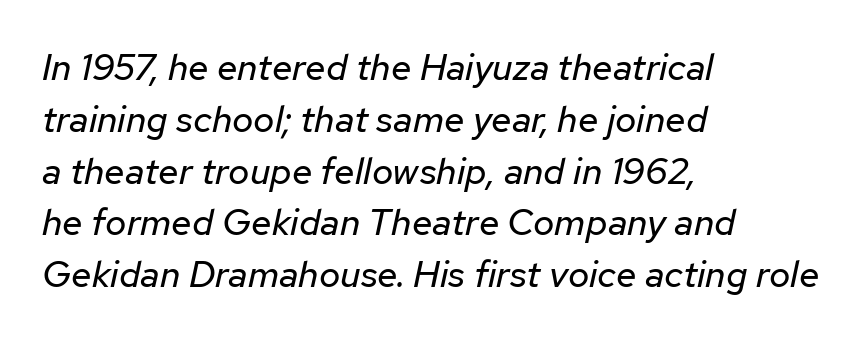
The image shows 37 px regular-weight type, italic (leaning right); set left-aligned, normal line spacing (1.4x), normal letter spacing, not underlined; low stroke contrast and a medium x-height.
